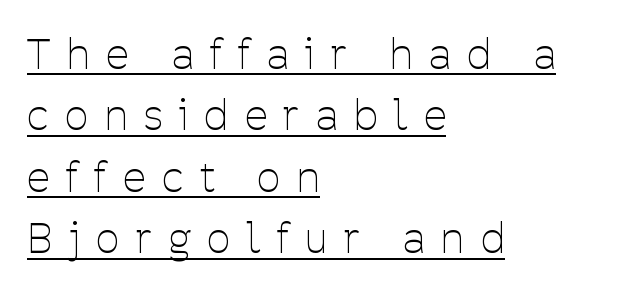
{"serif": "no", "italic": "no", "bold": "no", "weight": "thin", "width": "condensed", "stroke_contrast": "low", "x_height": "medium", "monospaced": "no", "underline": "yes", "align": "left", "line_spacing": "normal", "line_spacing_ratio": 1.5, "letter_spacing": "wide", "letter_spacing_em": 0.41, "glyph_px": 41}
